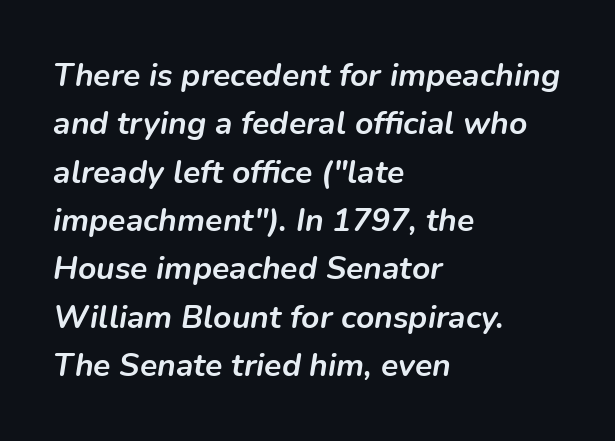
The image shows 32 px semibold type, italic (leaning right); set left-aligned, normal line spacing (1.51x), normal letter spacing, not underlined; low stroke contrast and a medium x-height.
